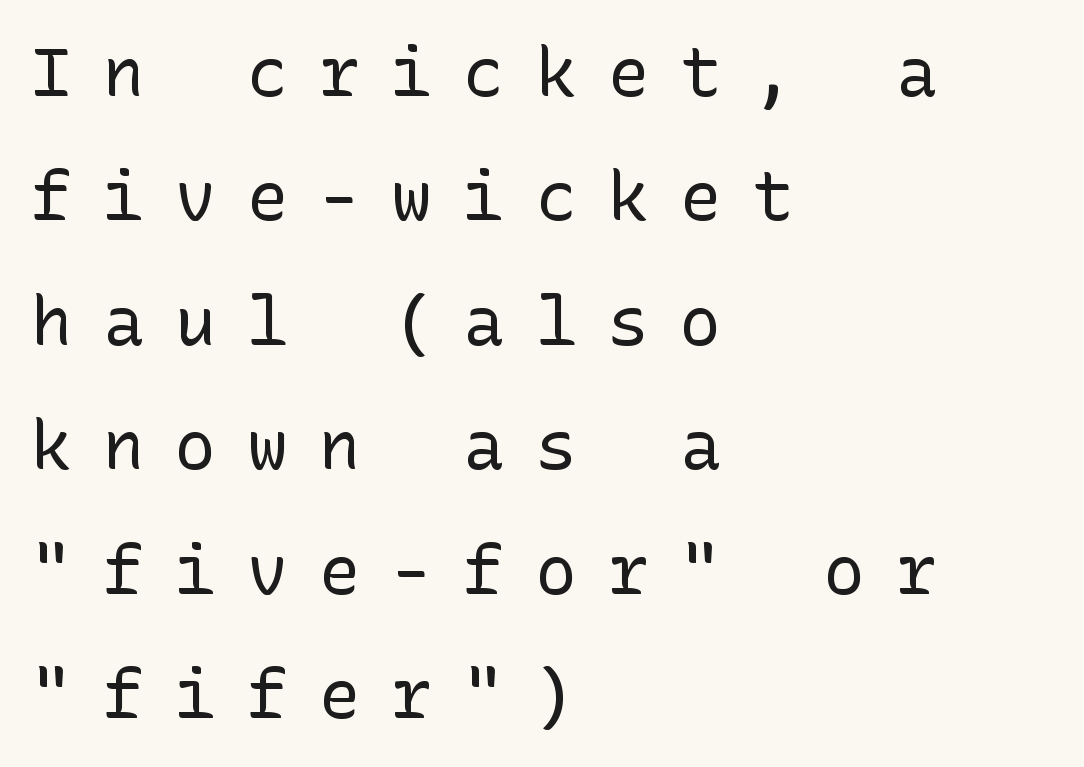
The image shows 68 px regular-weight sans-serif type, upright; set left-aligned, line spacing 1.83x, unusually wide letter spacing (+0.46 em), not underlined; low stroke contrast and a medium x-height.
